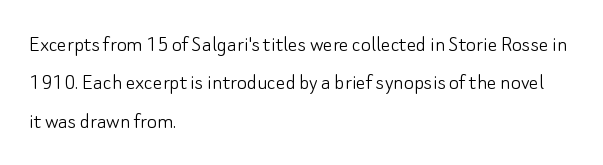
Q: Is the text bold? A: No.
Q: Is the text italic (slanted)? A: No, it is upright.
Q: Is the text underlined? A: No.
Q: How is the paragraph aligned? A: Left-aligned.
Q: Is the spacing between letters normal or unusually wide? A: Normal.
Q: Is the spacing between lines tight, normal or loose? A: Normal.
